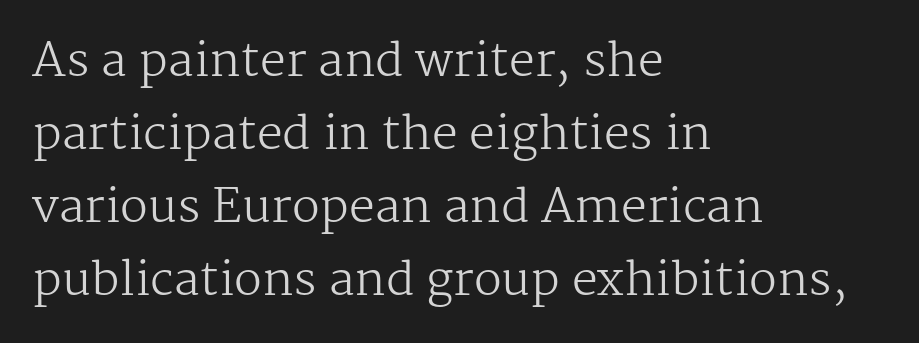
{"serif": "yes", "italic": "no", "bold": "no", "weight": "regular", "width": "normal", "stroke_contrast": "medium", "x_height": "medium", "monospaced": "no", "underline": "no", "align": "left", "line_spacing": "normal", "line_spacing_ratio": 1.59, "letter_spacing": "normal", "letter_spacing_em": 0.0, "glyph_px": 46}
